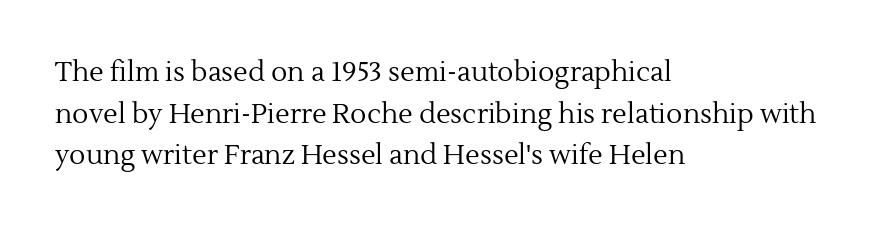
This sample uses an upright cut, with every glyph sitting square on the baseline. Lines of text with bare space underneath. The setting favours the left margin, as ordinary paragraphs usually do. Leading: standard. The typesetting does not lean heavy: it is not bold. You could call the tracking neutral — neither tight nor loose.
